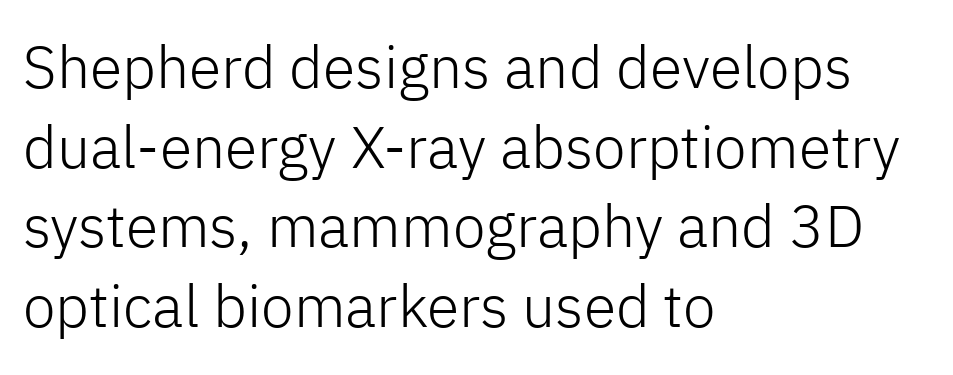
The image shows 59 px light sans-serif type, upright; set left-aligned, normal line spacing (1.35x), normal letter spacing, not underlined; low stroke contrast and a medium x-height.
